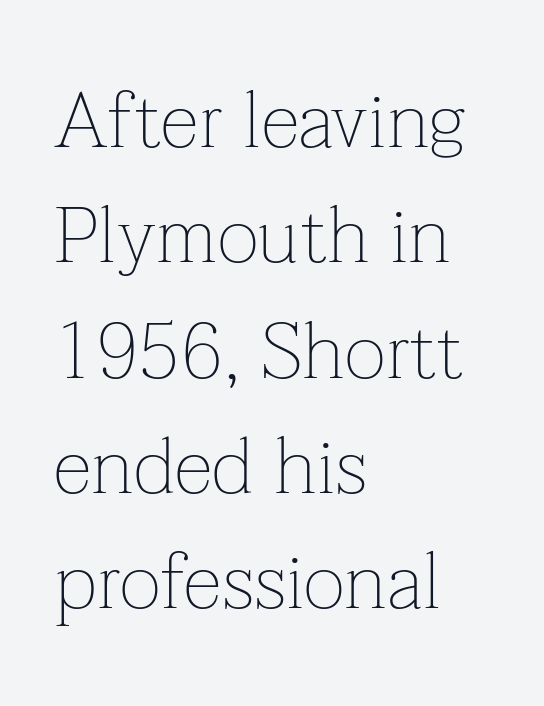
Regarding serifs, this sample has them. The letters stand upright; this is a roman face. How would I describe the line gaps? Plain and ordinary. Stems here are at most as thick as an everyday book face. Beneath every word, the page is bare. Inter-character spacing is left at the font's built-in metrics.
